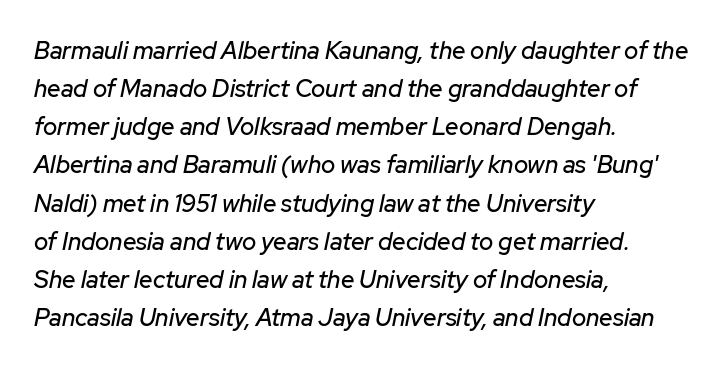
{"italic": "yes", "lean": "right", "slant_degrees": 12, "underline": "no", "align": "left", "line_spacing": "normal", "line_spacing_ratio": 1.59, "letter_spacing": "normal", "letter_spacing_em": 0.0, "glyph_px": 24}
